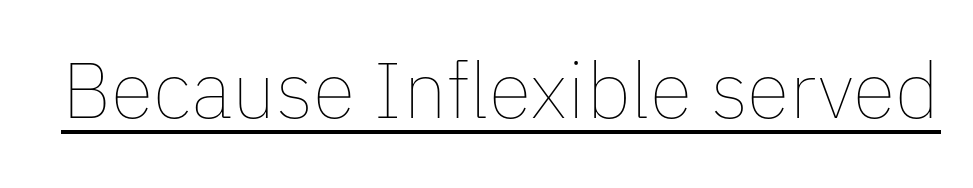
Q: Is the text bold? A: No.
Q: Is the text italic (slanted)? A: No, it is upright.
Q: Is the text underlined? A: Yes.
Q: Is the spacing between letters normal or unusually wide? A: Normal.
Q: Width (condensed, normal, or wide)? A: Normal.
Q: Stroke contrast? A: Low.
Q: x-height? A: Medium.
Q: Monospaced? A: No.
